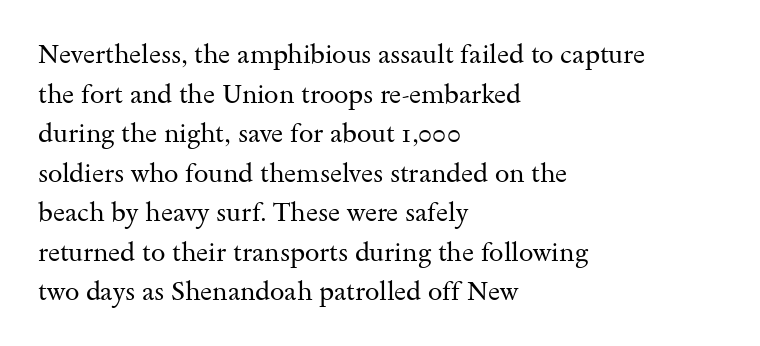
Q: Is the text bold? A: No.
Q: Is the text italic (slanted)? A: No, it is upright.
Q: Is the text underlined? A: No.
Q: How is the paragraph aligned? A: Left-aligned.
Q: Is the spacing between letters normal or unusually wide? A: Normal.
Q: Is the spacing between lines tight, normal or loose? A: Normal.
